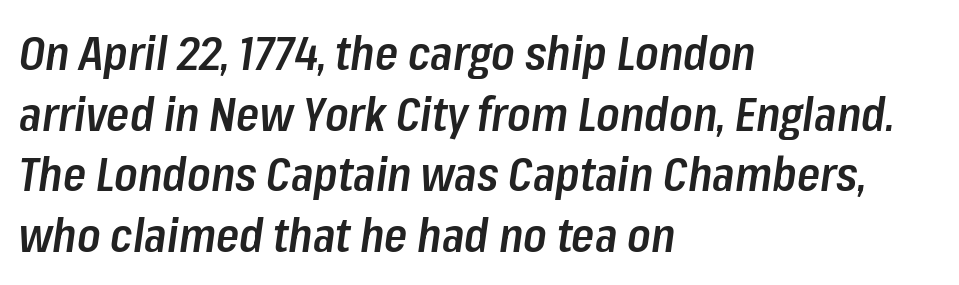
Q: Is the text bold? A: Semi-bold.
Q: Is the text italic (slanted)? A: Yes, it leans right by about 8 degrees.
Q: Is the text underlined? A: No.
Q: How is the paragraph aligned? A: Left-aligned.
Q: Is the spacing between letters normal or unusually wide? A: Normal.
Q: Is the spacing between lines tight, normal or loose? A: Normal.
Q: Width (condensed, normal, or wide)? A: Condensed.
Q: Stroke contrast? A: Low.
Q: x-height? A: Medium.
Q: Monospaced? A: No.
